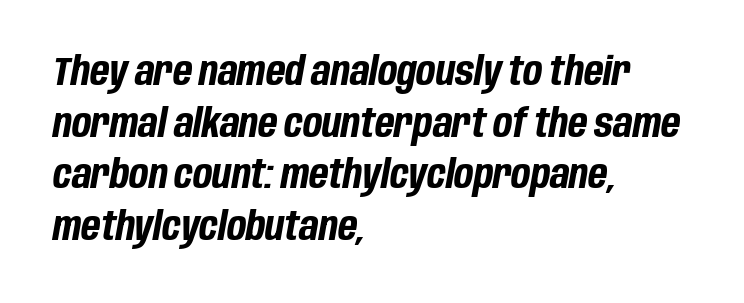
{"italic": "yes", "lean": "right", "slant_degrees": 10, "bold": "yes", "weight": "bold", "width": "condensed", "stroke_contrast": "low", "x_height": "large", "monospaced": "no", "underline": "no", "align": "left", "line_spacing": "normal", "line_spacing_ratio": 1.29, "letter_spacing": "normal", "letter_spacing_em": 0.0, "glyph_px": 40}
